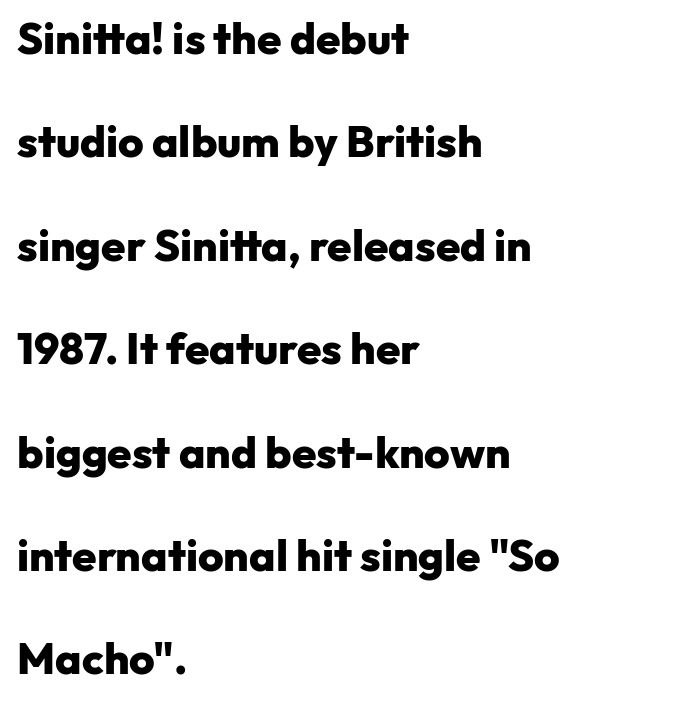
Q: Is the text bold? A: Yes.
Q: Is the text italic (slanted)? A: No, it is upright.
Q: Is the typeface a serif or a sans-serif typeface? A: Sans-serif.
Q: Is the text underlined? A: No.
Q: How is the paragraph aligned? A: Left-aligned.
Q: Is the spacing between letters normal or unusually wide? A: Normal.
Q: Is the spacing between lines tight, normal or loose? A: Loose.
Q: Width (condensed, normal, or wide)? A: Normal.
Q: Stroke contrast? A: Low.
Q: x-height? A: Medium.
Q: Monospaced? A: No.
